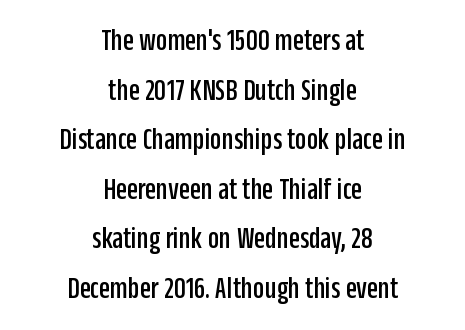
{"serif": "no", "italic": "no", "width": "condensed", "stroke_contrast": "low", "x_height": "large", "monospaced": "no", "underline": "no", "align": "center", "line_spacing": "normal", "line_spacing_ratio": 1.55, "letter_spacing": "normal", "letter_spacing_em": 0.0, "glyph_px": 32}
